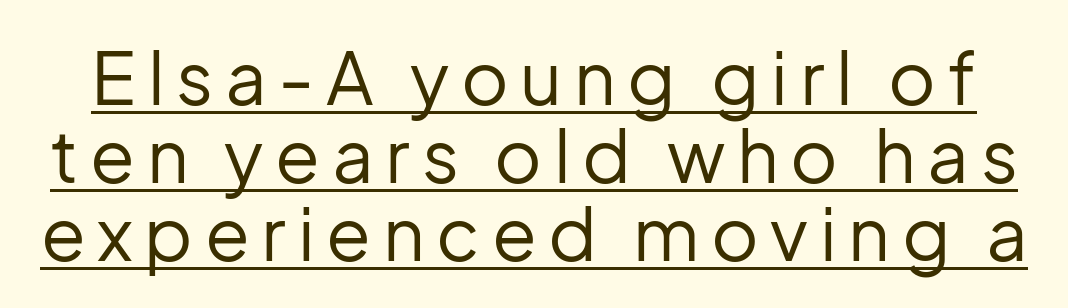
{"serif": "no", "italic": "no", "bold": "no", "weight": "regular", "width": "normal", "stroke_contrast": "low", "x_height": "medium", "monospaced": "no", "underline": "yes", "line_spacing": "tight", "line_spacing_ratio": 1.07, "glyph_px": 73}
